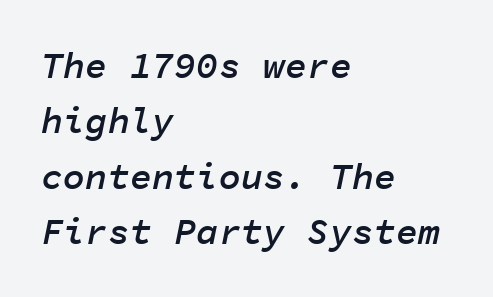
Summary of weight: moderately heavy, a semibold. Horizontal bands of white between lines are of average thickness. Descenders are the only things crossing below the line. Between one letter and the next there's only the usual sliver of space. Horizontally, the lines are justified to the leading edge only. Fixed-width glyphs throughout — classic coding-font behaviour.
